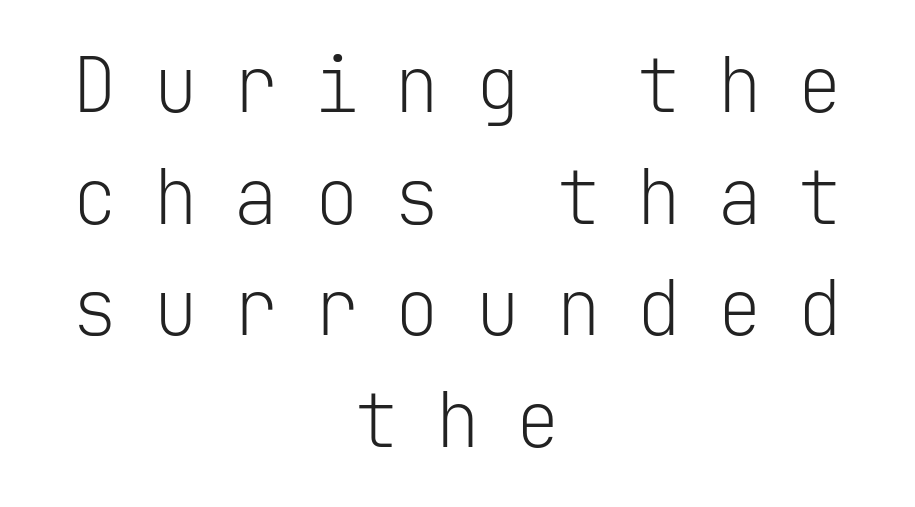
Q: Is the text bold? A: No.
Q: Is the text italic (slanted)? A: No, it is upright.
Q: Is the typeface a serif or a sans-serif typeface? A: Sans-serif.
Q: Is the text underlined? A: No.
Q: How is the paragraph aligned? A: Centered.
Q: Is the spacing between letters normal or unusually wide? A: Unusually wide.
Q: Is the spacing between lines tight, normal or loose? A: Normal.
Q: Width (condensed, normal, or wide)? A: Normal.
Q: Stroke contrast? A: Low.
Q: x-height? A: Medium.
Q: Monospaced? A: Yes.
